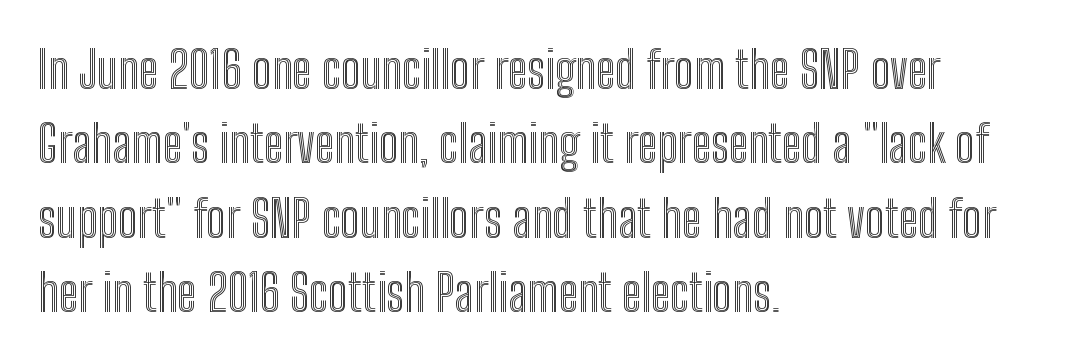
The image shows 51 px condensed type, upright; set left-aligned, normal line spacing (1.46x), normal letter spacing, not underlined; a medium x-height.
